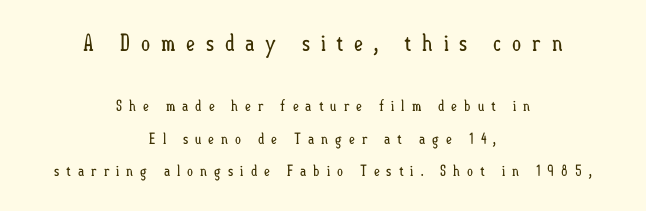
{"italic": "no", "bold": "no", "underline": "no", "align": "center", "line_spacing": "loose", "line_spacing_ratio": 2.17, "letter_spacing": "wide", "letter_spacing_em": 0.44, "larger_block": "first", "size_ratio": 1.53, "glyph_px": 23}
